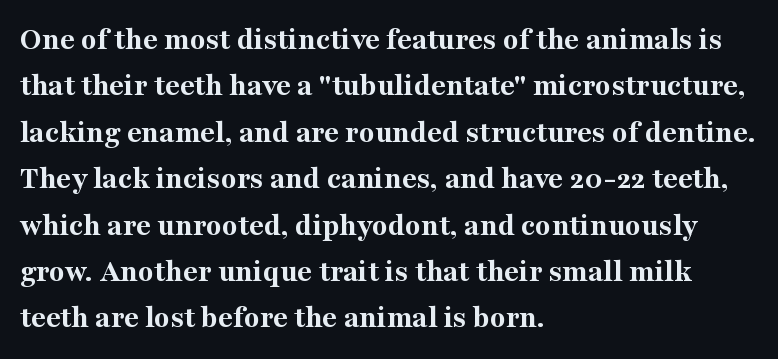
Q: Is the text bold? A: Yes.
Q: Is the text italic (slanted)? A: No, it is upright.
Q: Is the typeface a serif or a sans-serif typeface? A: Serif.
Q: Is the text underlined? A: No.
Q: How is the paragraph aligned? A: Left-aligned.
Q: Is the spacing between letters normal or unusually wide? A: Normal.
Q: Is the spacing between lines tight, normal or loose? A: Normal.
Q: Width (condensed, normal, or wide)? A: Normal.
Q: Stroke contrast? A: Medium.
Q: x-height? A: Medium.
Q: Monospaced? A: No.
